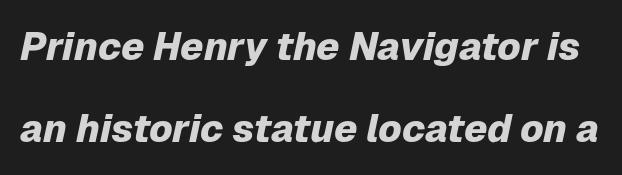
The image shows 39 px heavy type, italic (leaning right); set loose line spacing (2.11x), normal letter spacing, not underlined; low stroke contrast and a medium x-height.
